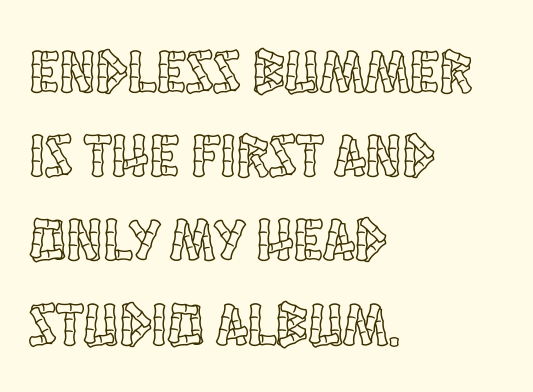
Q: Is the text italic (slanted)? A: No, it is upright.
Q: Is the text underlined? A: No.
Q: How is the paragraph aligned? A: Left-aligned.
Q: Is the spacing between letters normal or unusually wide? A: Normal.
Q: Is the spacing between lines tight, normal or loose? A: Normal.
Q: Width (condensed, normal, or wide)? A: Condensed.
Q: x-height? A: Large.
Q: Monospaced? A: No.
